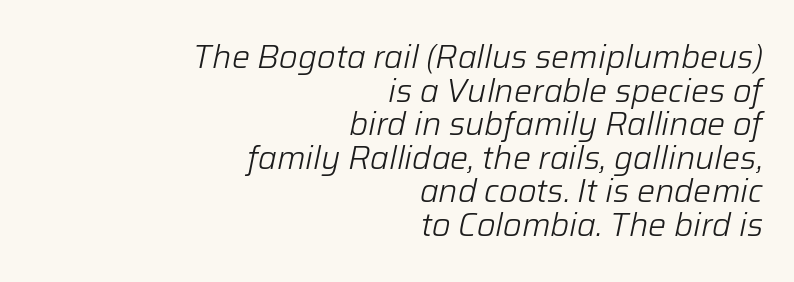
The text block is weighted toward the right margin, trailing off unevenly leftward. This is oblique type, the kind used for emphasis or titles. Interline gaps are noticeably narrow in this sample. Each letter keeps its own natural width here, so spacing adapts to shape. Underline: absent. Observe the ordinary spacing: letters are neighbours, not strangers.
